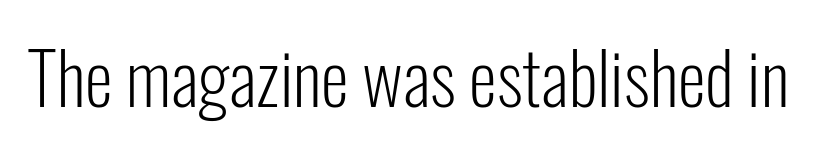
{"serif": "no", "italic": "no", "bold": "no", "weight": "light", "width": "condensed", "stroke_contrast": "low", "x_height": "medium", "monospaced": "no", "underline": "no", "letter_spacing": "normal", "letter_spacing_em": 0.0, "glyph_px": 72}
